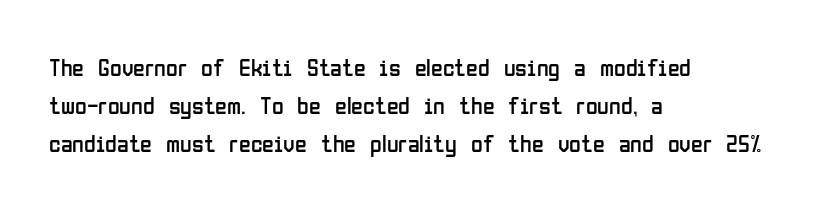
The image shows 24 px text type, upright; set left-aligned, normal line spacing (1.58x), normal letter spacing, not underlined.
